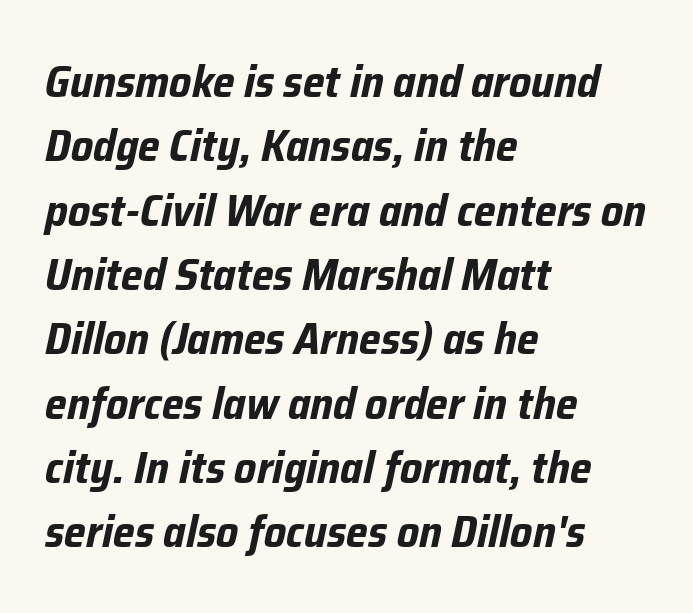
{"italic": "yes", "lean": "right", "slant_degrees": 12, "bold": "yes", "weight": "bold", "width": "condensed", "stroke_contrast": "low", "x_height": "medium", "monospaced": "no", "underline": "no", "align": "left", "line_spacing": "normal", "line_spacing_ratio": 1.43, "letter_spacing": "normal", "letter_spacing_em": 0.0, "glyph_px": 45}
